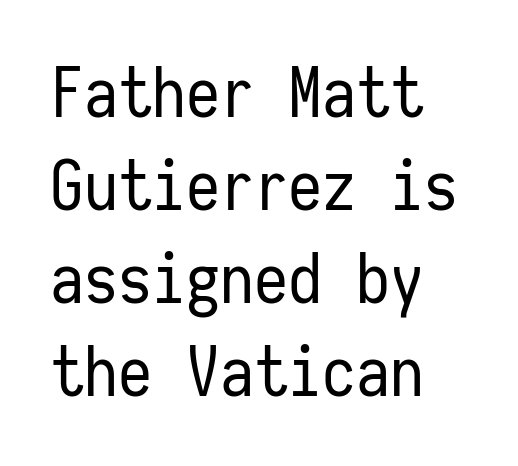
{"serif": "no", "italic": "no", "bold": "no", "weight": "regular", "width": "condensed", "stroke_contrast": "low", "x_height": "medium", "monospaced": "yes", "underline": "no", "align": "left", "line_spacing": "normal", "line_spacing_ratio": 1.37, "letter_spacing": "normal", "letter_spacing_em": 0.0, "glyph_px": 68}
